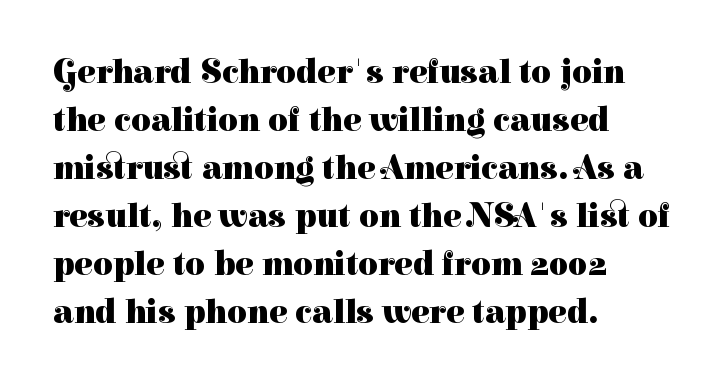
Q: Is the text bold? A: Yes.
Q: Is the text italic (slanted)? A: No, it is upright.
Q: Is the typeface a serif or a sans-serif typeface? A: Serif.
Q: Is the text underlined? A: No.
Q: How is the paragraph aligned? A: Left-aligned.
Q: Is the spacing between letters normal or unusually wide? A: Normal.
Q: Is the spacing between lines tight, normal or loose? A: Normal.
Q: Width (condensed, normal, or wide)? A: Normal.
Q: Stroke contrast? A: High.
Q: x-height? A: Medium.
Q: Monospaced? A: No.
